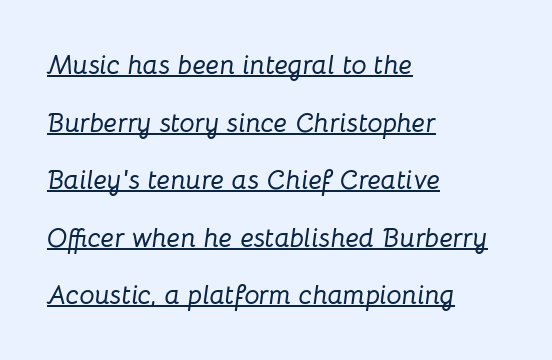
The paragraph has a hard left edge and a soft right edge. Honestly, the rows look like they've been pulled way apart. Italic? Definitely — the glyphs are oblique. The rendered words wear a rule along their underside. Tracking value appears to be zero — textbook default spacing.
